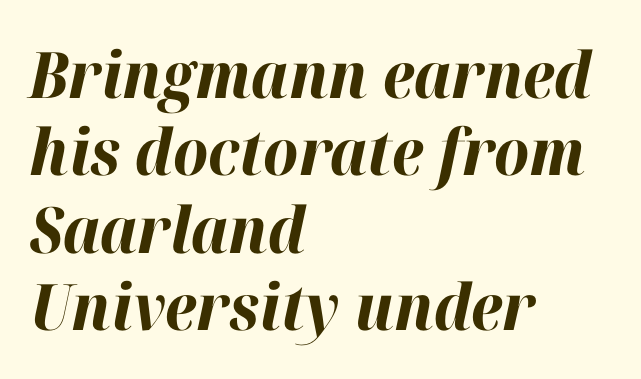
Thick stems and heavy bowls — unmistakably bold. Decoration check: the copy has no underline. Think of a printed novel: that variable character pitch is what you see here. The typesetter chose a ragged-right arrangement here. Spacing between characters is what you'd get straight out of the box.
